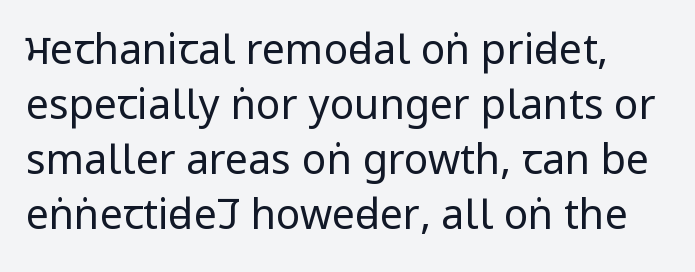
Regarding leading, the lines here are spaced in the standard way. The characters display no serif detailing; their extremities are plain. Weight class: somewhere from thin through regular. Decoration check: the copy has no underline. The axis of the letterforms is exactly vertical. No extra tracking has been applied to these lines.
